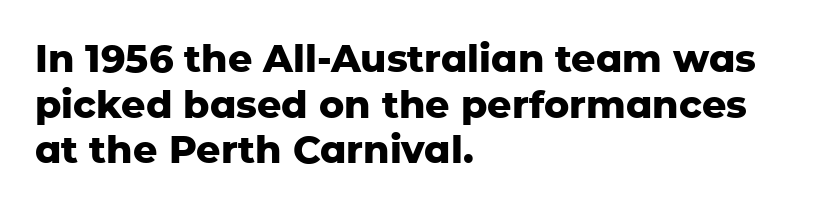
{"serif": "no", "italic": "no", "bold": "yes", "weight": "heavy", "width": "normal", "stroke_contrast": "low", "x_height": "medium", "monospaced": "no", "underline": "no", "align": "left", "line_spacing_ratio": 1.2, "letter_spacing": "normal", "letter_spacing_em": 0.0, "glyph_px": 38}
